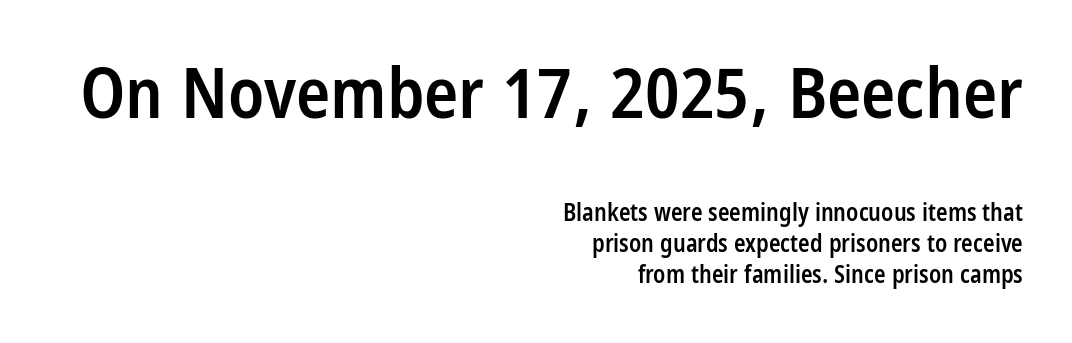
{"serif": "no", "italic": "no", "bold": "semi", "weight": "semibold", "width": "condensed", "stroke_contrast": "low", "x_height": "large", "monospaced": "no", "underline": "no", "align": "right", "line_spacing": "normal", "line_spacing_ratio": 1.29, "letter_spacing": "normal", "letter_spacing_em": 0.0, "larger_block": "first", "size_ratio": 2.96, "glyph_px": 71}
